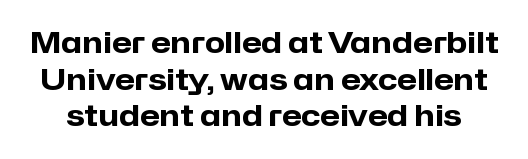
Type without underlining. The leading is moderate, giving the passage an even texture. Between one letter and the next there's only the usual sliver of space. Is the type bold? Yes — the strokes are clearly thick and heavy. The font's upright variant was chosen for this text.
